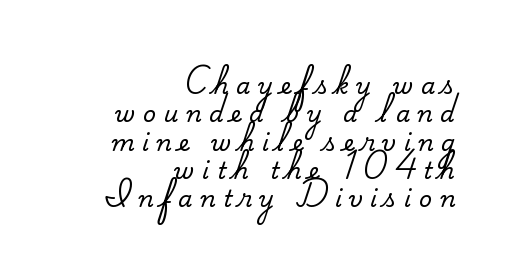
{"underline": "no", "align": "right", "line_spacing_ratio": 1.23, "letter_spacing": "wide", "letter_spacing_em": 0.32, "glyph_px": 23}
